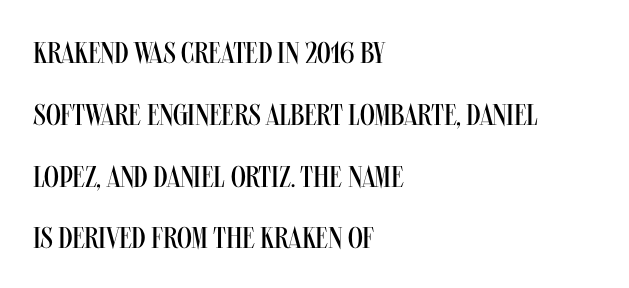
{"serif": "no", "italic": "no", "bold": "no", "weight": "regular", "width": "condensed", "stroke_contrast": "medium", "x_height": "large", "monospaced": "no", "underline": "no", "align": "left", "line_spacing": "loose", "line_spacing_ratio": 2.06, "letter_spacing": "normal", "letter_spacing_em": 0.0, "glyph_px": 30}
